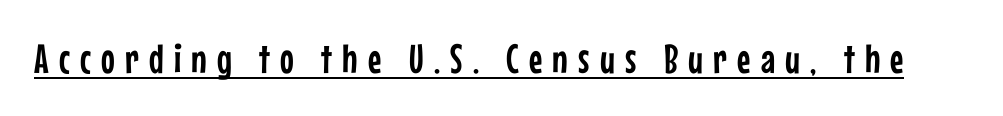
The image shows 41 px condensed sans-serif type, upright; set unusually wide letter spacing (+0.25 em), underlined; low stroke contrast and a medium x-height.
